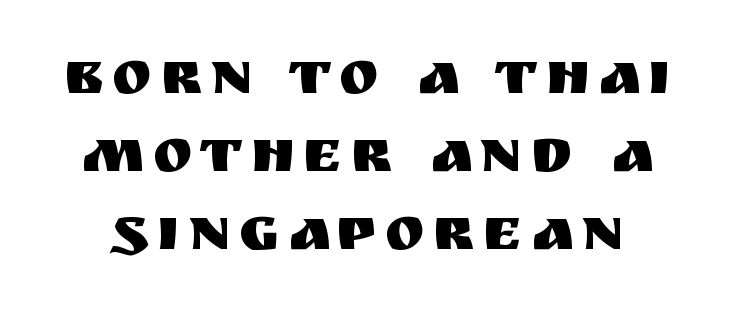
This block has exactly the height ordinary leading produces. The letters advance in unequal steps, a hallmark of proportional type. Unlike italic type, these characters show no tilt at all. Lines of text with bare space underneath. Each letter's strokes conclude bluntly, with no projecting serifs.
